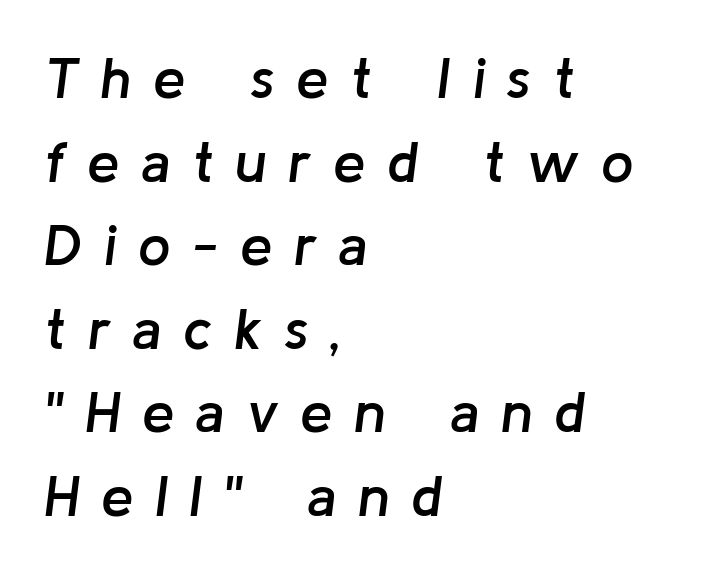
The image shows 58 px semibold type, italic (leaning right); set left-aligned, normal line spacing (1.44x), unusually wide letter spacing (+0.37 em), not underlined; low stroke contrast and a medium x-height.
